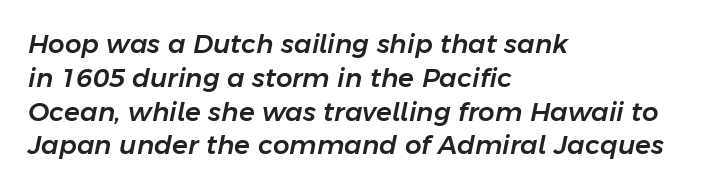
Q: Is the text italic (slanted)? A: Yes, it leans right by about 11 degrees.
Q: Is the text underlined? A: No.
Q: How is the paragraph aligned? A: Left-aligned.
Q: Is the spacing between letters normal or unusually wide? A: Normal.
Q: Is the spacing between lines tight, normal or loose? A: Normal.
